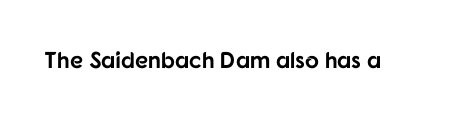
Notice how thick the strokes are: this is what a full bold looks like. In terms of letterspacing, this is plain default setting. The specimen omits any rule beneath the text block's lines. The lettering stays uniformly vertical, giving the passage a roman look.
